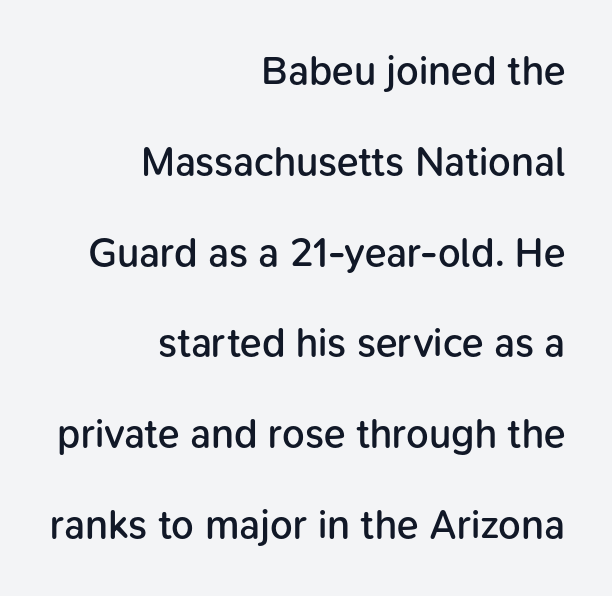
The image shows 40 px semibold sans-serif type, upright; set right-aligned, loose line spacing (2.27x), normal letter spacing, not underlined; low stroke contrast and a medium x-height.
